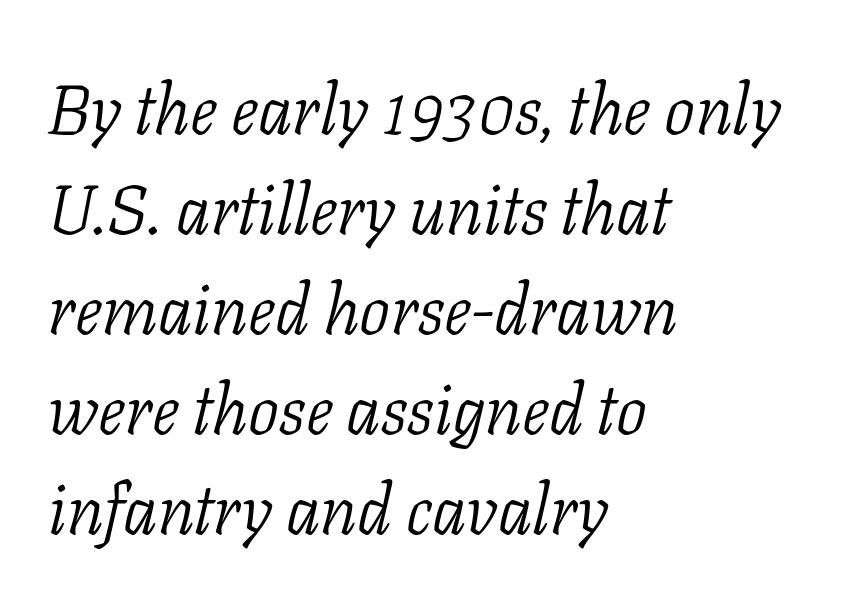
Q: Is the text bold? A: No.
Q: Is the text italic (slanted)? A: Yes, it leans right by about 11 degrees.
Q: Is the typeface a serif or a sans-serif typeface? A: Serif.
Q: Is the text underlined? A: No.
Q: How is the paragraph aligned? A: Left-aligned.
Q: Is the spacing between letters normal or unusually wide? A: Normal.
Q: Is the spacing between lines tight, normal or loose? A: Normal.
Q: Width (condensed, normal, or wide)? A: Normal.
Q: Stroke contrast? A: Low.
Q: x-height? A: Medium.
Q: Monospaced? A: No.
